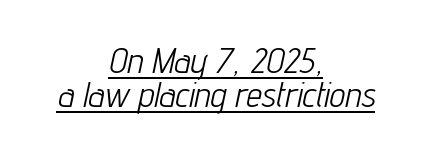
Q: Is the text bold? A: No.
Q: Is the text italic (slanted)? A: Yes, it leans right by about 12 degrees.
Q: Is the text underlined? A: Yes.
Q: How is the paragraph aligned? A: Centered.
Q: Is the spacing between letters normal or unusually wide? A: Normal.
Q: Is the spacing between lines tight, normal or loose? A: Tight.
Q: Width (condensed, normal, or wide)? A: Condensed.
Q: Stroke contrast? A: Low.
Q: x-height? A: Medium.
Q: Monospaced? A: No.
